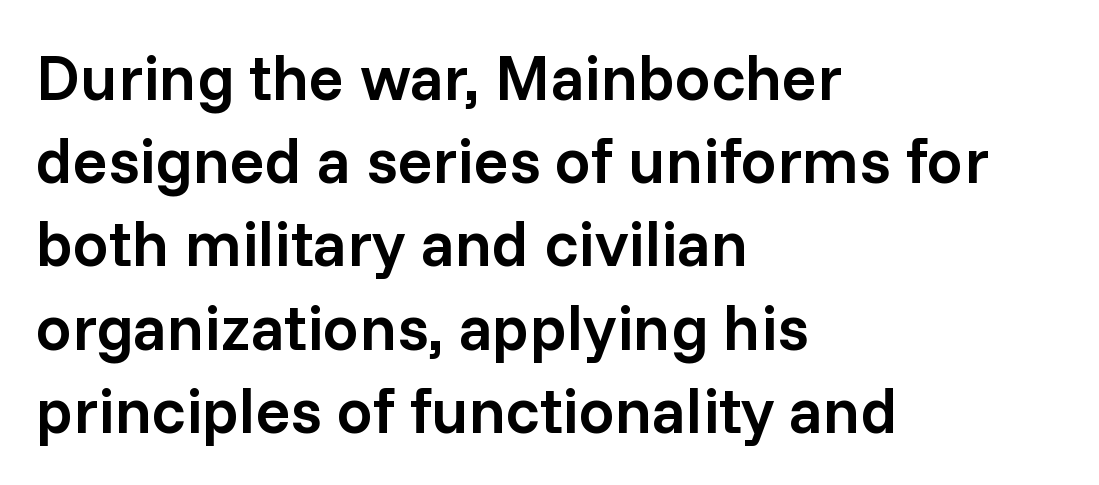
Quick note: not italic, upright. Reading down the column, the eye jumps a familiar distance to each next line. The space directly below the letters is spotless. The face used here is proportionally spaced, like ordinary book or web type.
